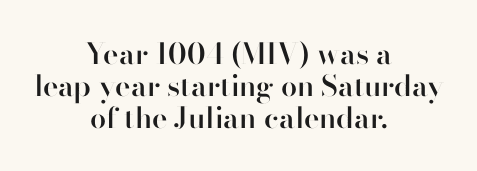
The image shows 29 px semibold sans-serif type, upright; set centered, tight line spacing (1.1x), normal letter spacing, not underlined; high stroke contrast and a small x-height.
